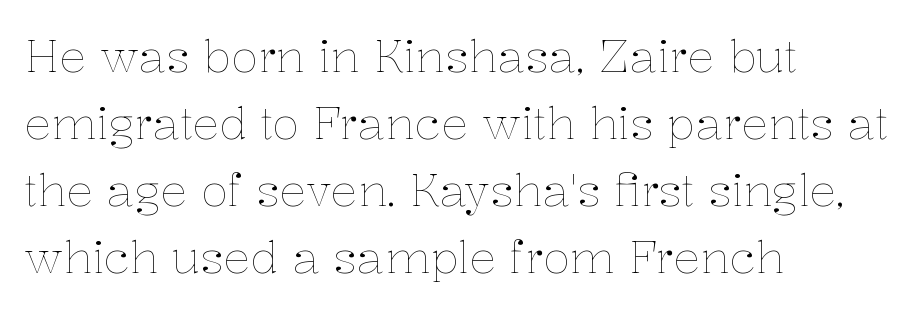
The image shows 45 px thin type, upright; set left-aligned, normal line spacing (1.49x), normal letter spacing, not underlined; low stroke contrast and a medium x-height.
